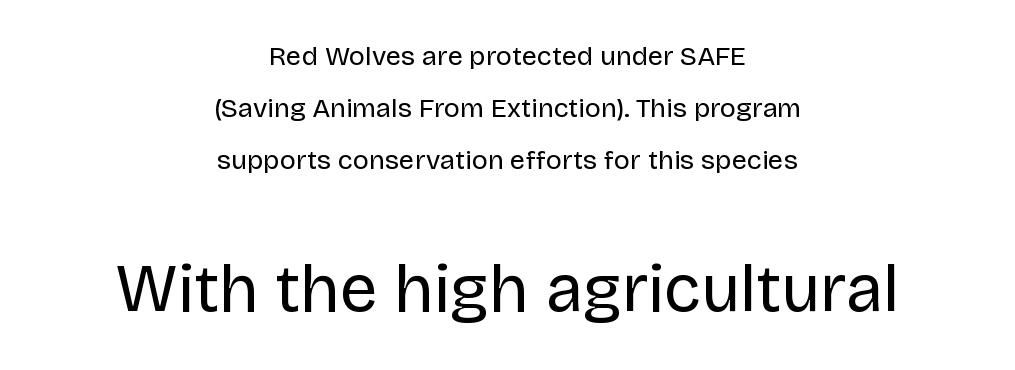
{"serif": "no", "italic": "no", "bold": "no", "weight": "regular", "width": "normal", "stroke_contrast": "low", "x_height": "large", "monospaced": "no", "underline": "no", "align": "center", "line_spacing": "loose", "line_spacing_ratio": 1.92, "letter_spacing": "normal", "letter_spacing_em": 0.0, "larger_block": "second", "size_ratio": 2.48, "glyph_px": 67}
